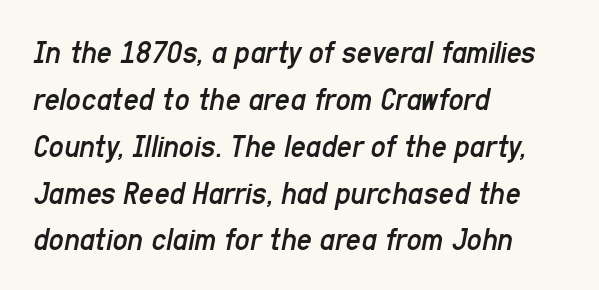
The image shows 33 px regular-weight, condensed type, italic (leaning right); set left-aligned, normal line spacing (1.42x), normal letter spacing, not underlined; low stroke contrast and a medium x-height.
